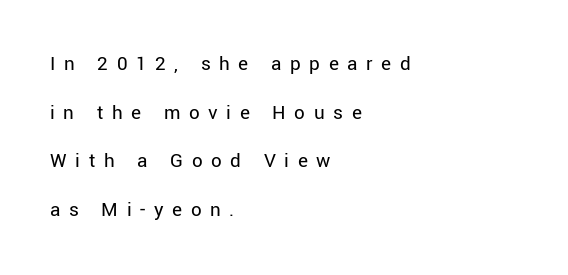
Weight: regular or lighter. Rows of type keep a wide berth in the vertical direction. Only glyphs here, with clear space below each row. This is roman type, the default non-slanted kind. Line starts are locked; line ends wander.
